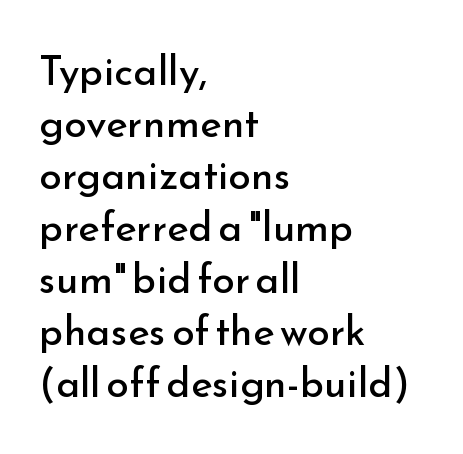
Q: Is the text bold? A: No.
Q: Is the text italic (slanted)? A: No, it is upright.
Q: Is the typeface a serif or a sans-serif typeface? A: Sans-serif.
Q: Is the text underlined? A: No.
Q: How is the paragraph aligned? A: Left-aligned.
Q: Is the spacing between letters normal or unusually wide? A: Normal.
Q: Is the spacing between lines tight, normal or loose? A: Normal.
Q: Width (condensed, normal, or wide)? A: Normal.
Q: Stroke contrast? A: Low.
Q: x-height? A: Small.
Q: Monospaced? A: No.
